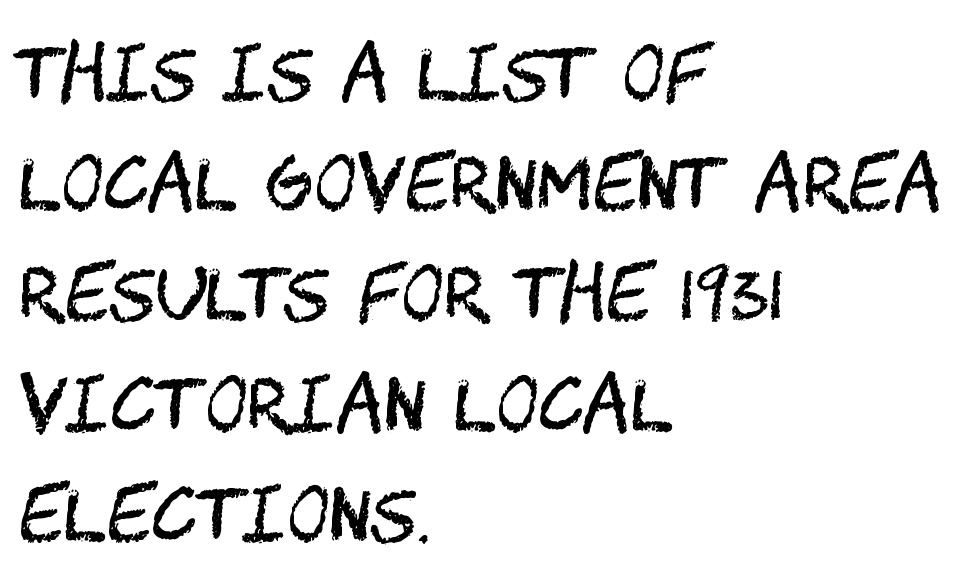
The passage shown is typeset with a sans-serif family. Stem width sits at or under what a default text font uses. Letter spacing: default. What's the leading like? Ordinary, nothing unusual.
